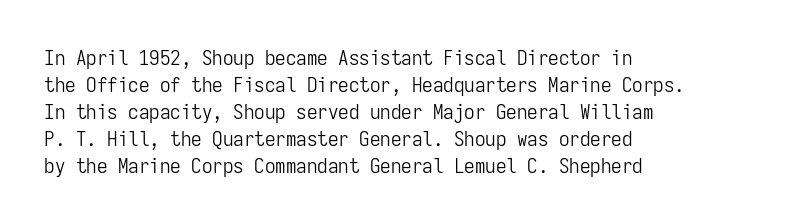
Q: Is the text bold? A: No.
Q: Is the text italic (slanted)? A: No, it is upright.
Q: Is the text underlined? A: No.
Q: How is the paragraph aligned? A: Left-aligned.
Q: Is the spacing between letters normal or unusually wide? A: Normal.
Q: Is the spacing between lines tight, normal or loose? A: Normal.
